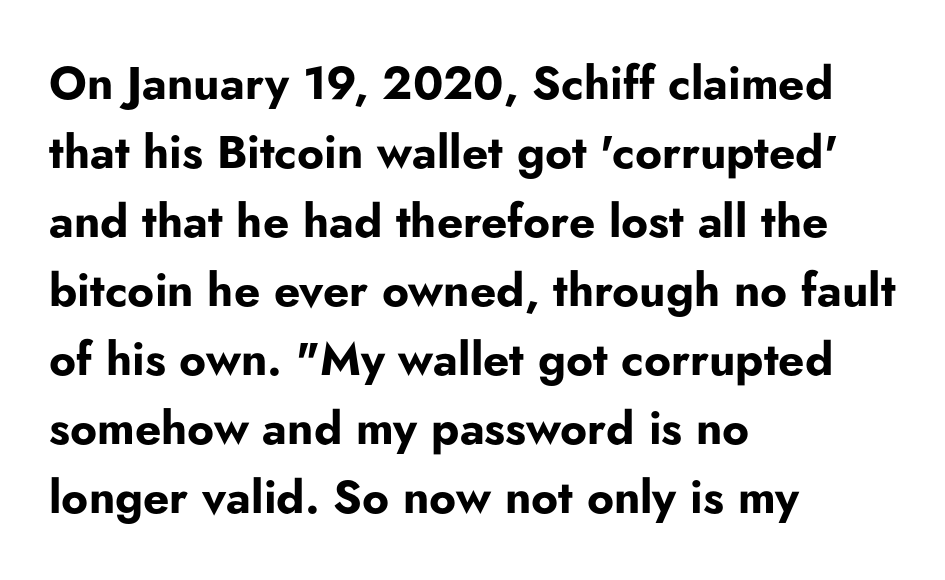
One glance says typical: line gaps are just what's usual. These lines stack with their left ends in a neat column. Is this a sans? Yes — the strokes have no serifs. The letters advance in unequal steps, a hallmark of proportional type. No word sits above an underline. Tracking here is standard; glyphs follow each other at the usual distance.
